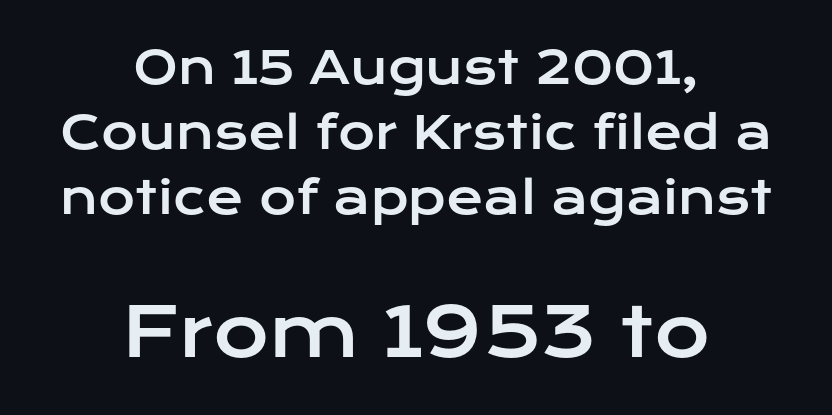
Q: Is the text italic (slanted)? A: No, it is upright.
Q: Is the typeface a serif or a sans-serif typeface? A: Sans-serif.
Q: Is the text underlined? A: No.
Q: How is the paragraph aligned? A: Centered.
Q: Is the spacing between letters normal or unusually wide? A: Normal.
Q: Is the spacing between lines tight, normal or loose? A: Normal.
Q: Which block of text is set in a larger size, the first (top) or the second (bottom)? A: The second (bottom) one.
Q: Width (condensed, normal, or wide)? A: Wide.
Q: Stroke contrast? A: Low.
Q: x-height? A: Medium.
Q: Monospaced? A: No.
